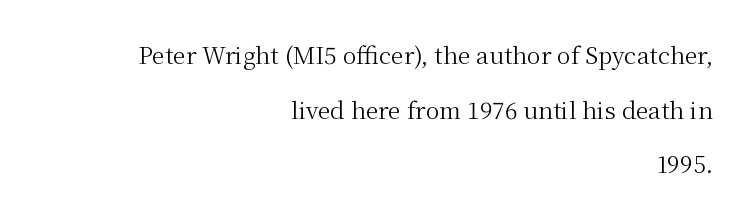
{"italic": "no", "bold": "no", "underline": "no", "align": "right", "line_spacing": "loose", "line_spacing_ratio": 2.37, "letter_spacing": "normal", "letter_spacing_em": 0.0, "glyph_px": 23}
